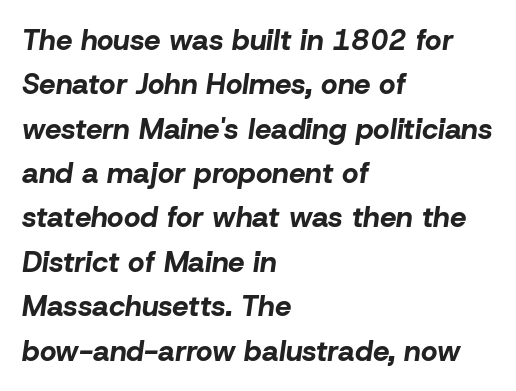
The image shows 29 px bold type, italic (leaning right); set left-aligned, normal line spacing (1.53x), normal letter spacing, not underlined; low stroke contrast and a medium x-height.
